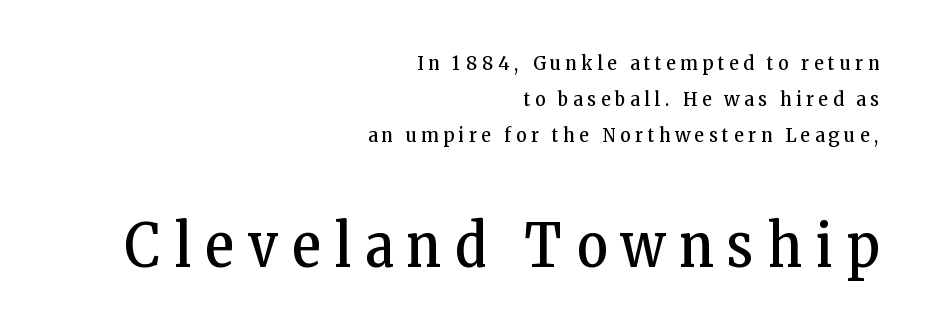
The image shows 60 px regular-weight, condensed serif type, upright; set right-aligned, line spacing 1.81x, unusually wide letter spacing (+0.24 em), not underlined; the second (bottom) block is 3.0x larger; low stroke contrast and a medium x-height.
